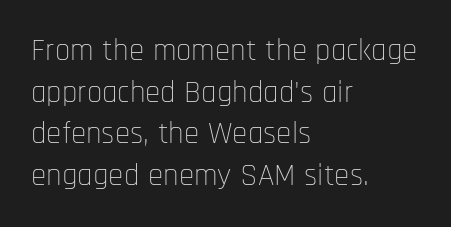
Q: Is the text bold? A: No.
Q: Is the text italic (slanted)? A: No, it is upright.
Q: Is the typeface a serif or a sans-serif typeface? A: Sans-serif.
Q: Is the text underlined? A: No.
Q: How is the paragraph aligned? A: Left-aligned.
Q: Is the spacing between letters normal or unusually wide? A: Normal.
Q: Is the spacing between lines tight, normal or loose? A: Normal.
Q: Width (condensed, normal, or wide)? A: Condensed.
Q: Stroke contrast? A: Low.
Q: x-height? A: Large.
Q: Monospaced? A: No.
